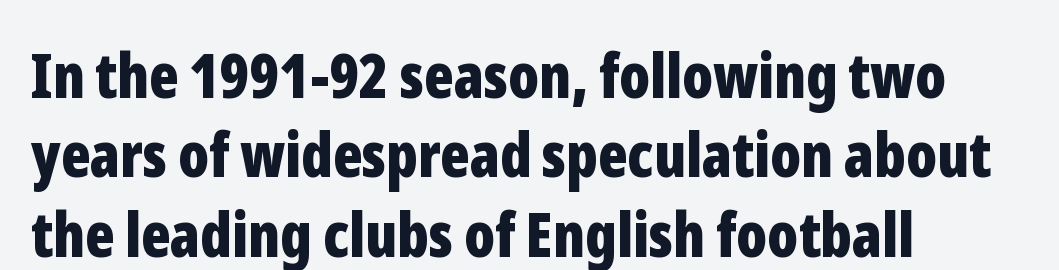
These lines sit exactly where default settings would place them. The text was rendered using a sans face with plain stroke endings. Any mark beneath the type? The region is blank. This sample uses plain, unmodified letter spacing. Vertical strokes here are truly vertical. These lines carry a lot of weight — the face is fully bold.
